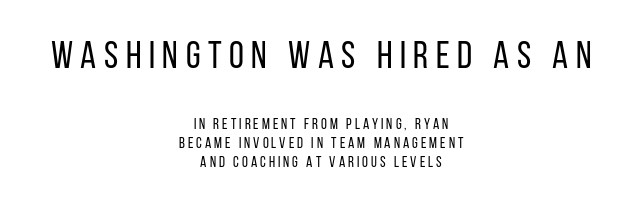
Q: Is the text bold? A: No.
Q: Is the text italic (slanted)? A: No, it is upright.
Q: Is the typeface a serif or a sans-serif typeface? A: Sans-serif.
Q: Is the text underlined? A: No.
Q: How is the paragraph aligned? A: Centered.
Q: Is the spacing between letters normal or unusually wide? A: Unusually wide.
Q: Is the spacing between lines tight, normal or loose? A: Normal.
Q: Which block of text is set in a larger size, the first (top) or the second (bottom)? A: The first (top) one.
Q: Width (condensed, normal, or wide)? A: Condensed.
Q: Stroke contrast? A: Low.
Q: x-height? A: Large.
Q: Monospaced? A: No.
